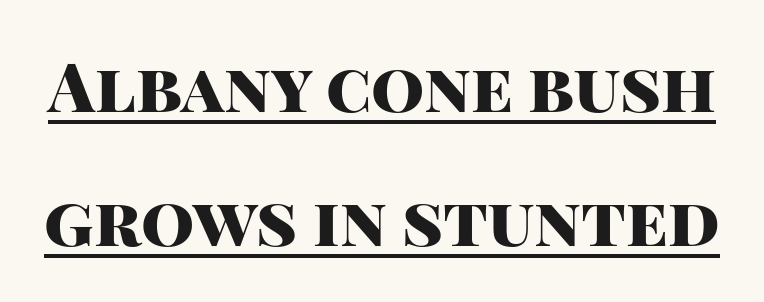
The image shows 68 px heavy sans-serif type, upright; set loose line spacing (1.97x), normal letter spacing, underlined; high stroke contrast and a large x-height.
